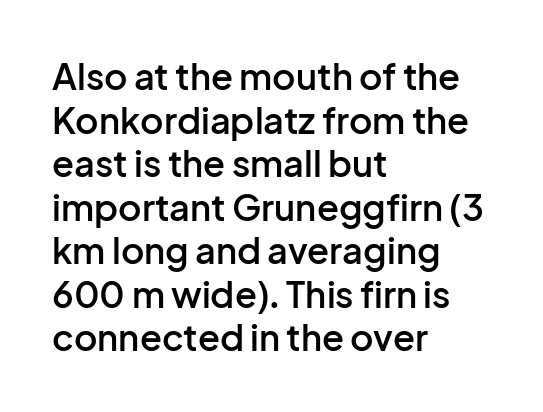
Q: Is the text bold? A: Semi-bold.
Q: Is the text italic (slanted)? A: No, it is upright.
Q: Is the typeface a serif or a sans-serif typeface? A: Sans-serif.
Q: Is the text underlined? A: No.
Q: How is the paragraph aligned? A: Left-aligned.
Q: Is the spacing between letters normal or unusually wide? A: Normal.
Q: Width (condensed, normal, or wide)? A: Normal.
Q: Stroke contrast? A: Low.
Q: x-height? A: Medium.
Q: Monospaced? A: No.
